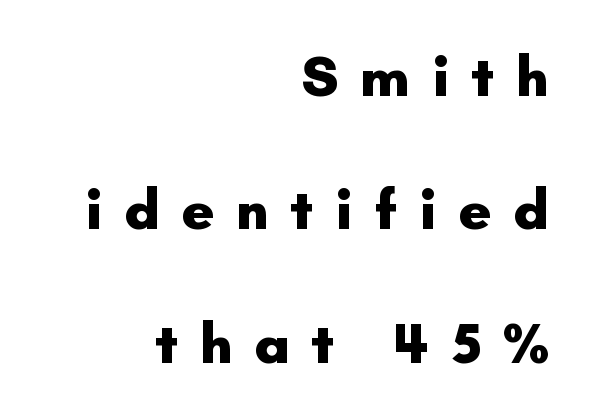
Q: Is the text bold? A: Yes.
Q: Is the text italic (slanted)? A: No, it is upright.
Q: Is the typeface a serif or a sans-serif typeface? A: Sans-serif.
Q: Is the text underlined? A: No.
Q: How is the paragraph aligned? A: Right-aligned.
Q: Is the spacing between letters normal or unusually wide? A: Unusually wide.
Q: Is the spacing between lines tight, normal or loose? A: Loose.
Q: Width (condensed, normal, or wide)? A: Normal.
Q: Stroke contrast? A: Low.
Q: x-height? A: Small.
Q: Monospaced? A: No.
